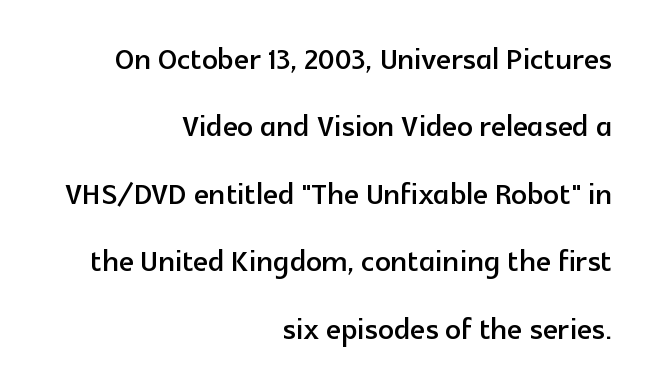
Decoration check: the copy has no underline. Note: no serifs on the glyphs. Does extra space separate the letters? No, they use regular spacing. These lines are set flush right with a ragged left edge. When letters stand straight like this, we call the style roman or upright.
